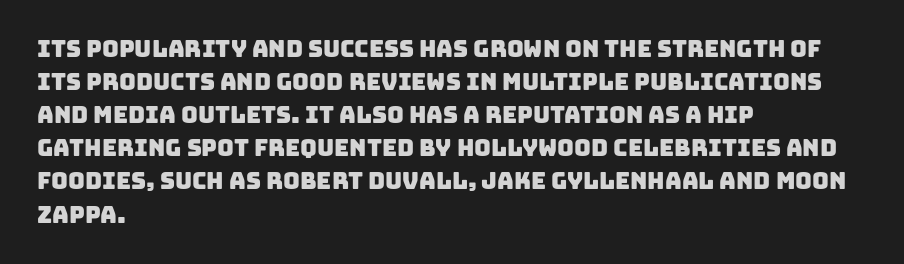
{"underline": "no", "align": "left", "line_spacing": "normal", "line_spacing_ratio": 1.44, "letter_spacing": "normal", "letter_spacing_em": 0.0, "glyph_px": 23}
